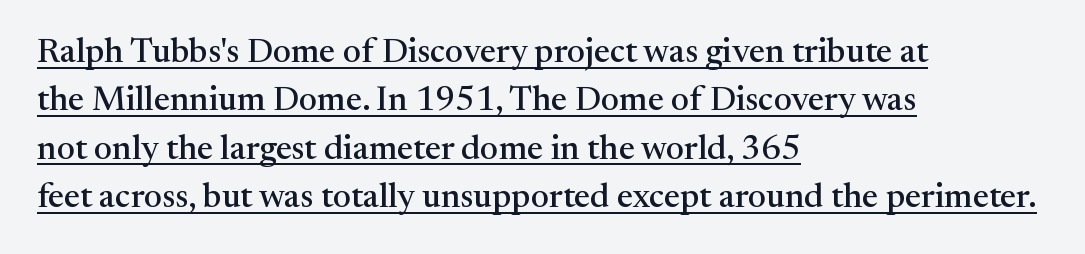
Q: Is the text italic (slanted)? A: No, it is upright.
Q: Is the typeface a serif or a sans-serif typeface? A: Serif.
Q: Is the text underlined? A: Yes.
Q: How is the paragraph aligned? A: Left-aligned.
Q: Is the spacing between letters normal or unusually wide? A: Normal.
Q: Is the spacing between lines tight, normal or loose? A: Normal.
Q: Width (condensed, normal, or wide)? A: Normal.
Q: Stroke contrast? A: Medium.
Q: x-height? A: Medium.
Q: Monospaced? A: No.
